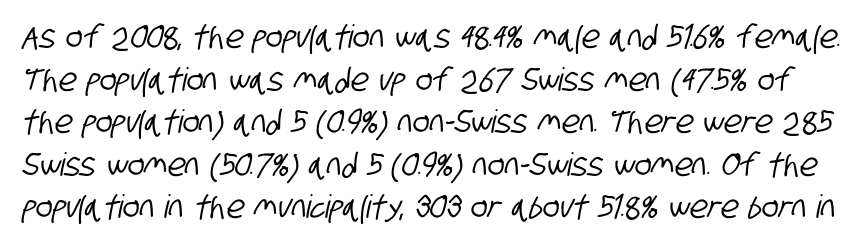
{"serif": "no", "width": "condensed", "stroke_contrast": "low", "x_height": "large", "monospaced": "no", "underline": "no", "line_spacing": "normal", "line_spacing_ratio": 1.33, "letter_spacing": "normal", "letter_spacing_em": 0.0, "glyph_px": 32}
